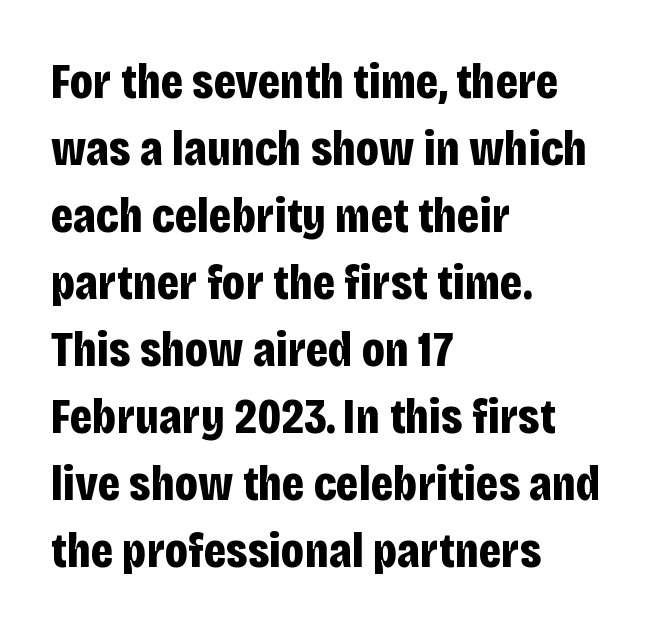
Every row of glyphs begins at an identical x-position on the left. How heavy is the stroke? Heavy — this is a bold. Italic: no, the glyphs are upright roman. The leading is moderate, giving the passage an even texture. No extra tracking has been applied to these lines.
